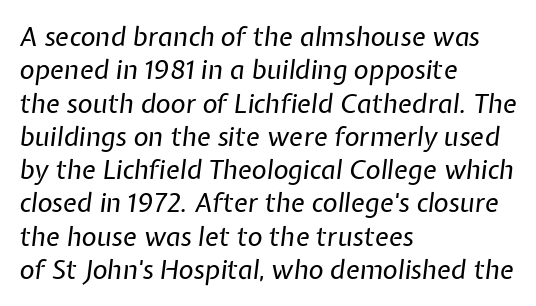
{"italic": "yes", "lean": "right", "slant_degrees": 7, "bold": "no", "underline": "no", "align": "left", "line_spacing": "normal", "line_spacing_ratio": 1.28, "letter_spacing": "normal", "letter_spacing_em": 0.0, "glyph_px": 26}
